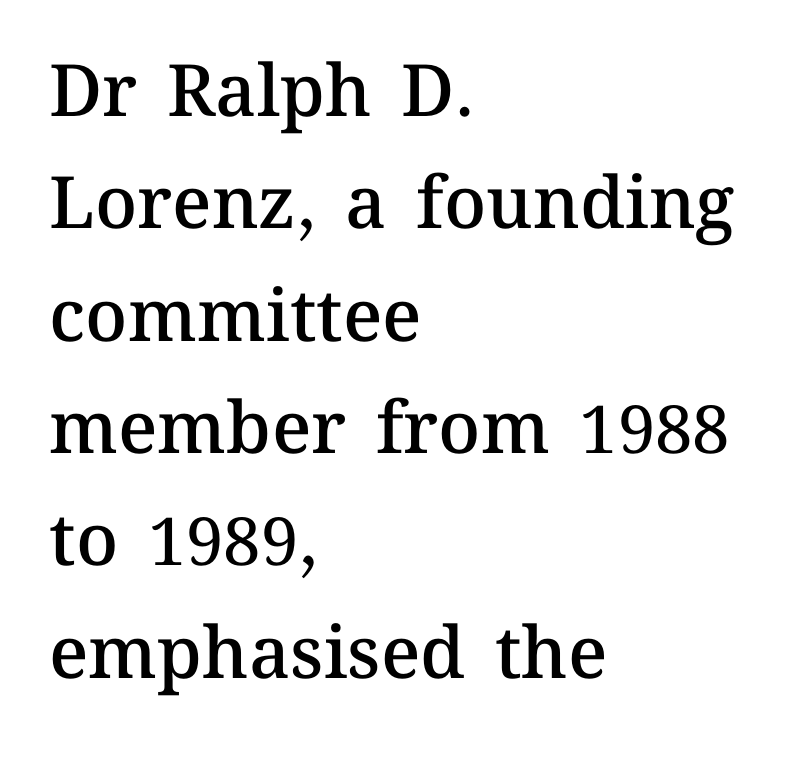
The image shows 72 px semibold type, upright; set left-aligned, normal line spacing (1.56x), normal letter spacing, not underlined; medium stroke contrast and a medium x-height.
